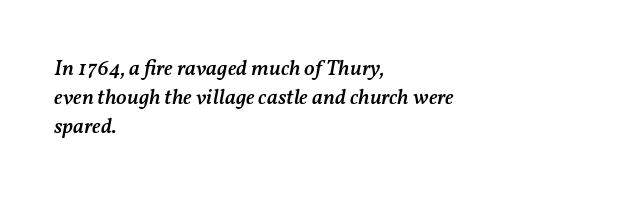
The image shows 22 px text type, italic (leaning right); set left-aligned, normal line spacing (1.31x), normal letter spacing, not underlined.
